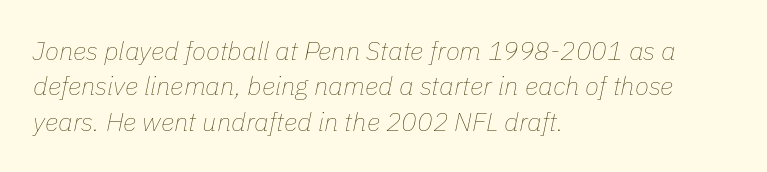
Each new line begins a customary step beneath the previous one. The gaps between neighbouring characters are ordinary and unremarkable. The space directly below the letters is spotless. Weight: not bold — regular or lighter. Alignment: flush left.
